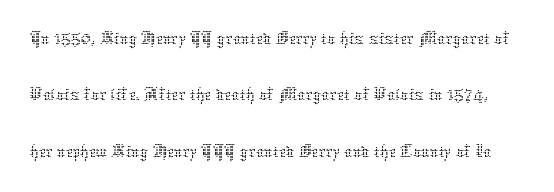
Is the stroke heavy? The answer is a plain regular-or-lighter. Leading matches the norm, producing a regular column. Caption: standard tracking, unaltered. Has an underline been added? It has not.
